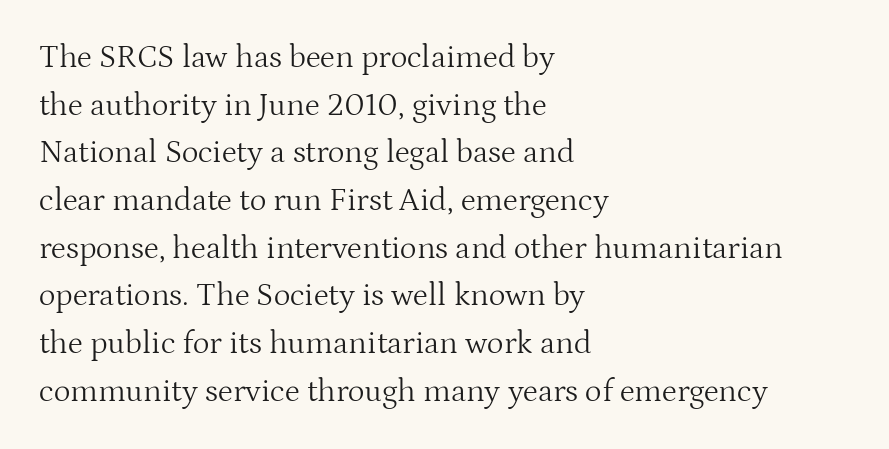
{"serif": "yes", "italic": "no", "bold": "no", "weight": "light", "width": "normal", "stroke_contrast": "medium", "x_height": "medium", "monospaced": "no", "underline": "no", "align": "left", "line_spacing": "normal", "line_spacing_ratio": 1.49, "letter_spacing": "normal", "letter_spacing_em": 0.0, "glyph_px": 32}
